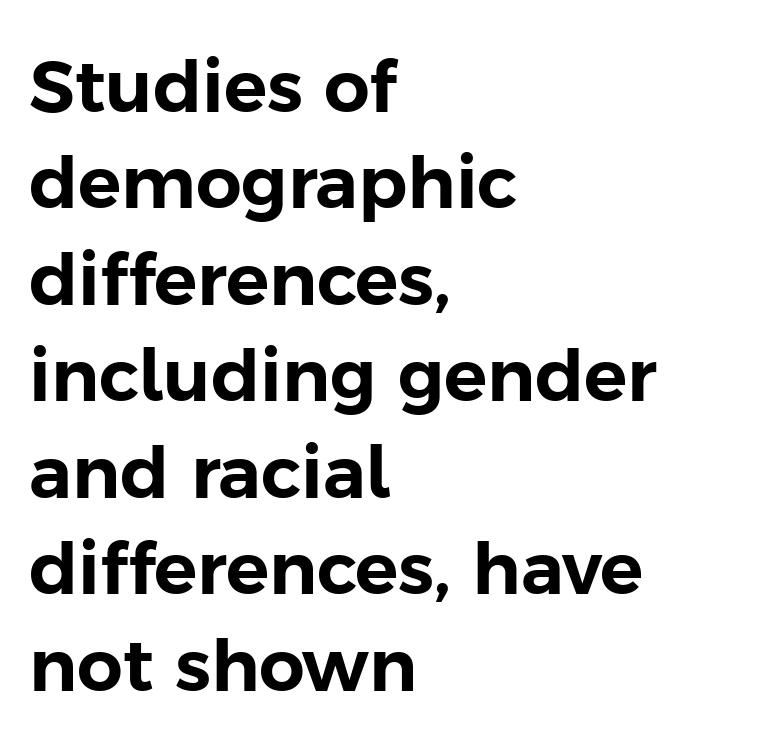
The image shows 72 px sans-serif type, upright; set left-aligned, normal line spacing (1.34x), normal letter spacing, not underlined; low stroke contrast and a medium x-height.
